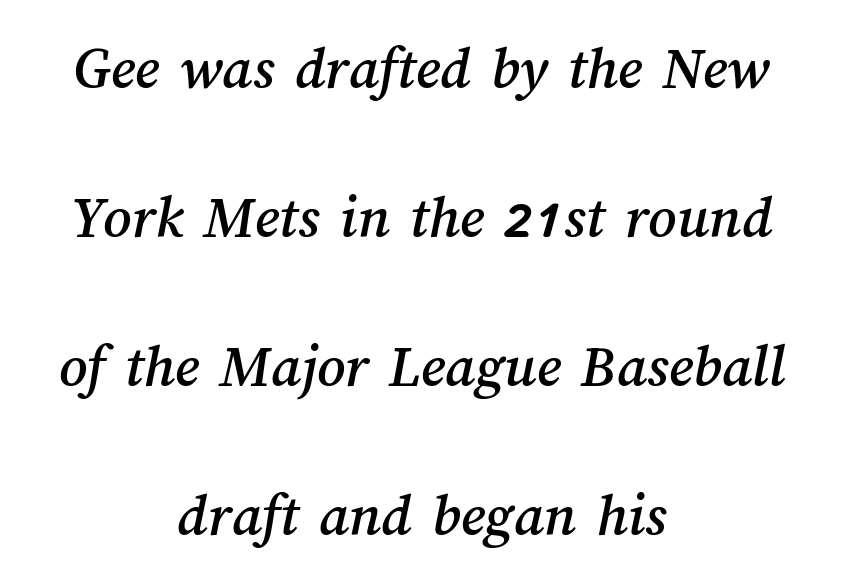
Q: Is the text underlined? A: No.
Q: How is the paragraph aligned? A: Centered.
Q: Is the spacing between letters normal or unusually wide? A: Normal.
Q: Is the spacing between lines tight, normal or loose? A: Loose.
Q: Width (condensed, normal, or wide)? A: Normal.
Q: Stroke contrast? A: Medium.
Q: x-height? A: Medium.
Q: Monospaced? A: No.
